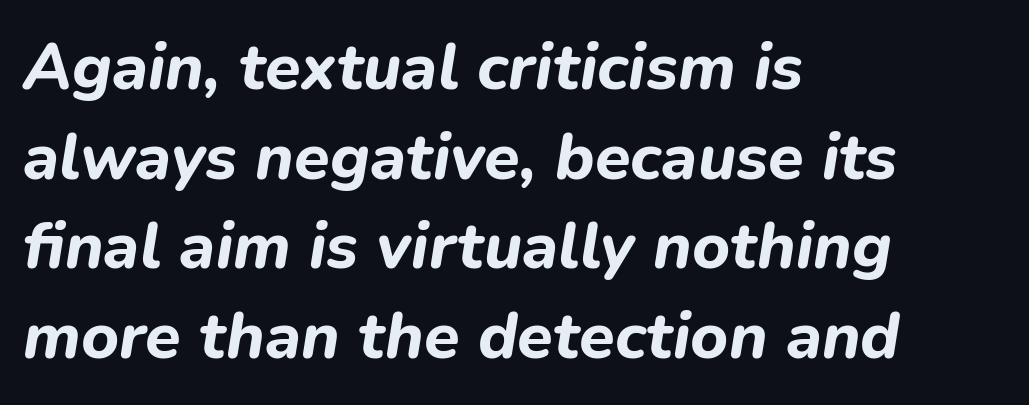
Q: Is the text bold? A: Yes.
Q: Is the text italic (slanted)? A: Yes, it leans right by about 9 degrees.
Q: Is the text underlined? A: No.
Q: How is the paragraph aligned? A: Left-aligned.
Q: Is the spacing between letters normal or unusually wide? A: Normal.
Q: Is the spacing between lines tight, normal or loose? A: Normal.
Q: Width (condensed, normal, or wide)? A: Normal.
Q: Stroke contrast? A: Low.
Q: x-height? A: Medium.
Q: Monospaced? A: No.
